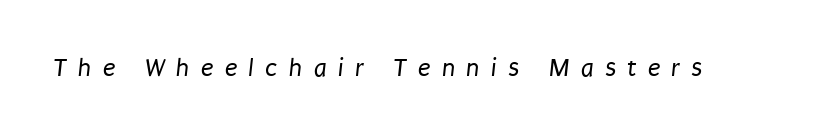
Q: Is the text bold? A: No.
Q: Is the text underlined? A: No.
Q: Is the spacing between letters normal or unusually wide? A: Unusually wide.
